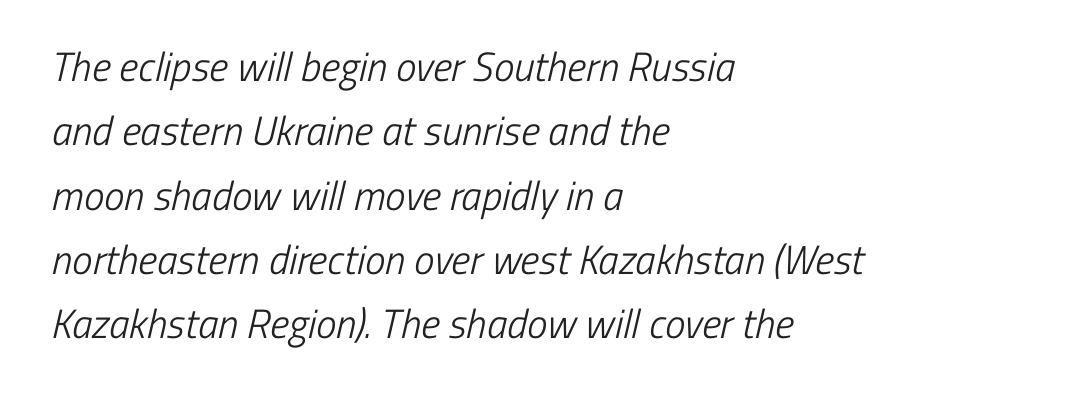
The image shows 41 px light, condensed sans-serif type; set left-aligned, normal line spacing (1.57x), normal letter spacing, not underlined; low stroke contrast and a medium x-height.
